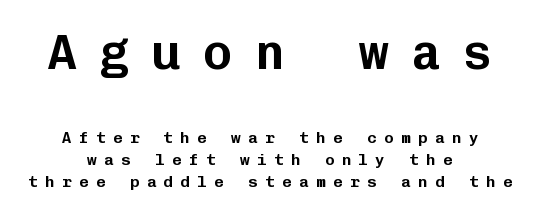
The image shows 49 px sans-serif type, upright, monospaced; set centered, normal line spacing (1.35x), unusually wide letter spacing (+0.46 em), not underlined; the first (top) block is 3.06x larger; low stroke contrast and a medium x-height.
